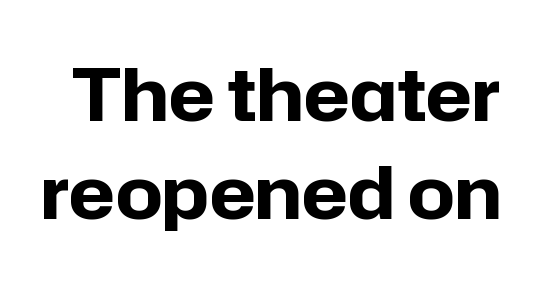
The image shows 73 px bold sans-serif type, upright; set normal line spacing (1.34x), normal letter spacing, not underlined; low stroke contrast and a medium x-height.
